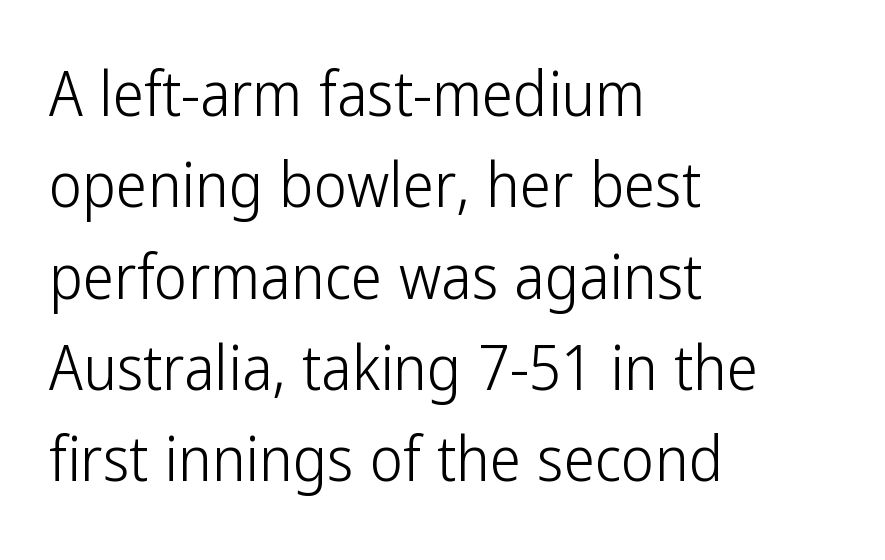
Q: Is the text bold? A: No.
Q: Is the text italic (slanted)? A: No, it is upright.
Q: Is the typeface a serif or a sans-serif typeface? A: Sans-serif.
Q: Is the text underlined? A: No.
Q: How is the paragraph aligned? A: Left-aligned.
Q: Is the spacing between letters normal or unusually wide? A: Normal.
Q: Is the spacing between lines tight, normal or loose? A: Normal.
Q: Width (condensed, normal, or wide)? A: Condensed.
Q: Stroke contrast? A: Low.
Q: x-height? A: Medium.
Q: Monospaced? A: No.
